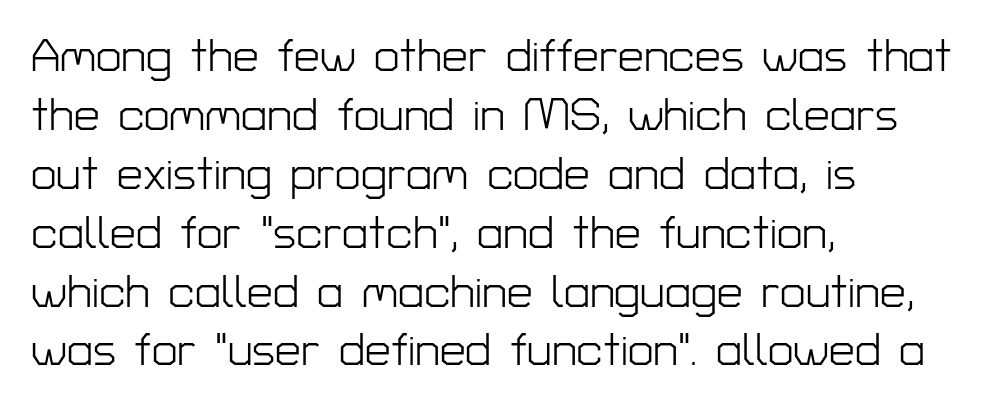
Words float on clear page, feet unadorned. This sample is left-justified, so line endings fall wherever the words run out. Stems here are at most as thick as an everyday book face. Here the designer chose a conventional face with non-uniform glyph widths. These lines keep a tight, regular rhythm from letter to letter.
